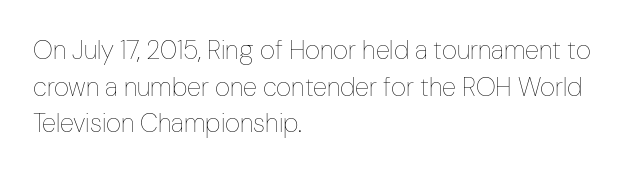
In CSS terms this would be text-align: left. The words here are not underlined. The font is comparable to plain body text, perhaps lighter. Every character sits straight up, as roman type does. The vertical gap from one line to the next is medium. Compared with typical body copy, the letter spacing here is the same.
